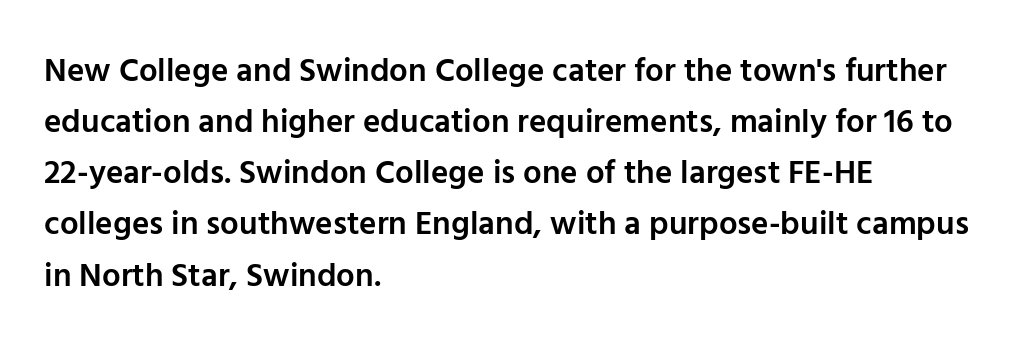
{"serif": "no", "italic": "no", "bold": "semi", "weight": "semibold", "width": "normal", "stroke_contrast": "low", "x_height": "medium", "monospaced": "no", "underline": "no", "align": "left", "line_spacing": "normal", "line_spacing_ratio": 1.55, "letter_spacing": "normal", "letter_spacing_em": 0.0, "glyph_px": 33}
